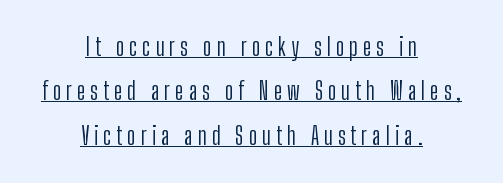
The lines in this sample share a center point and differ in where they start and stop. Heaviness? Minimal to ordinary, like unemphasized prose. Designer's note — italics off, roman on. You can see a thin bar hugging the bottom of the glyphs.
